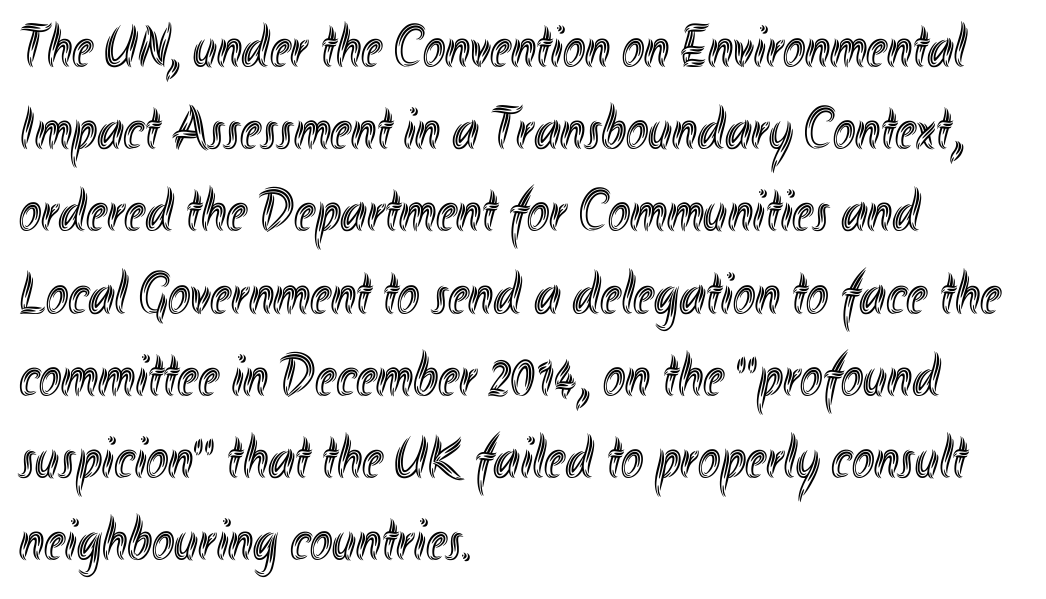
The image shows 60 px condensed type; set left-aligned, normal line spacing (1.37x), normal letter spacing, not underlined; a small x-height.
